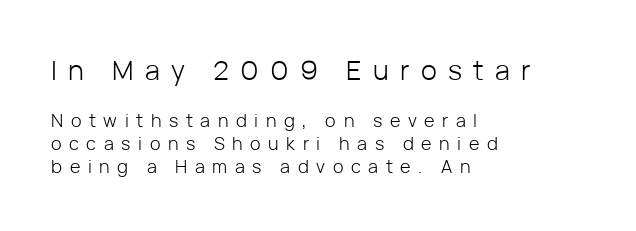
Q: Is the text bold? A: No.
Q: Is the text italic (slanted)? A: No, it is upright.
Q: Is the text underlined? A: No.
Q: How is the paragraph aligned? A: Left-aligned.
Q: Is the spacing between letters normal or unusually wide? A: Unusually wide.
Q: Is the spacing between lines tight, normal or loose? A: Normal.
Q: Which block of text is set in a larger size, the first (top) or the second (bottom)? A: The first (top) one.
